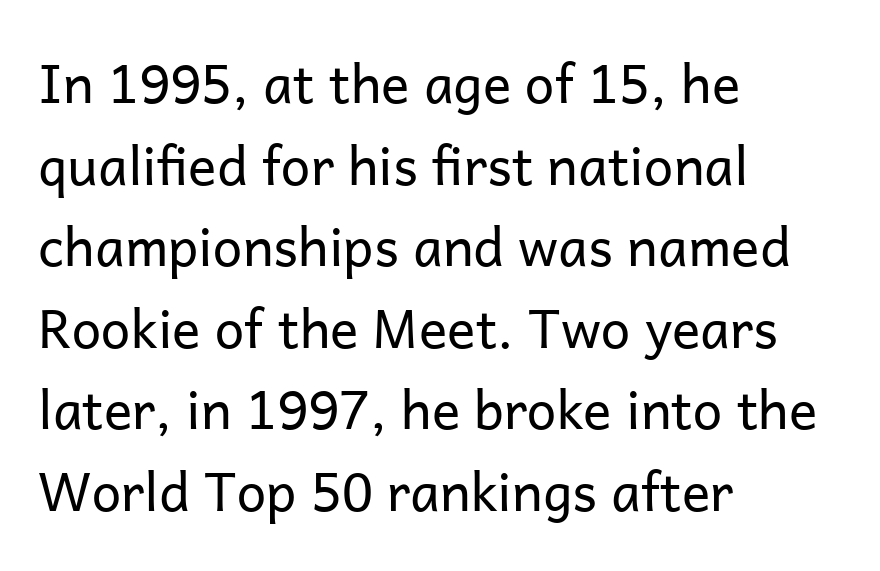
The image shows 53 px regular-weight sans-serif type, upright; set left-aligned, normal line spacing (1.54x), normal letter spacing, not underlined; low stroke contrast and a medium x-height.
